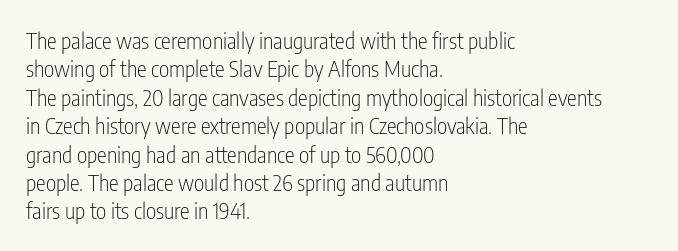
{"italic": "no", "bold": "no", "underline": "no", "align": "left", "line_spacing": "normal", "line_spacing_ratio": 1.29, "letter_spacing": "normal", "letter_spacing_em": 0.0, "glyph_px": 22}
